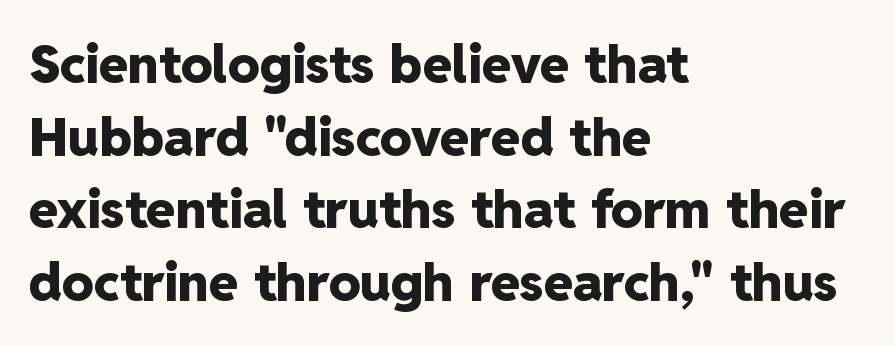
Honestly, the row spacing looks completely unremarkable. The string is rendered with underlining switched off. Varying glyph widths throughout — classic text-font behaviour. Bold? Absolutely — the strokes are thick and heavy. What stands out about the letter spacing? Nothing — it is the standard amount.
